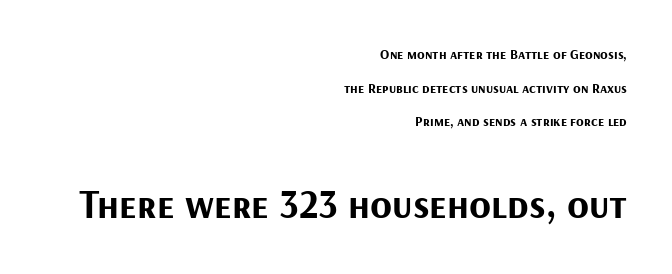
The passage shown has conventional tracking throughout. Unmarked baselines from the first word to the last. This sample is right-justified, so line beginnings fall wherever the words allow. One glance says open: line gaps are wider than usual. Spacing verdict: proportional, widths tailored to each character.
